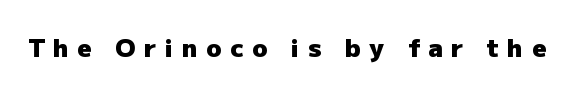
{"italic": "no", "bold": "yes", "underline": "no", "letter_spacing": "wide", "letter_spacing_em": 0.34, "glyph_px": 25}
